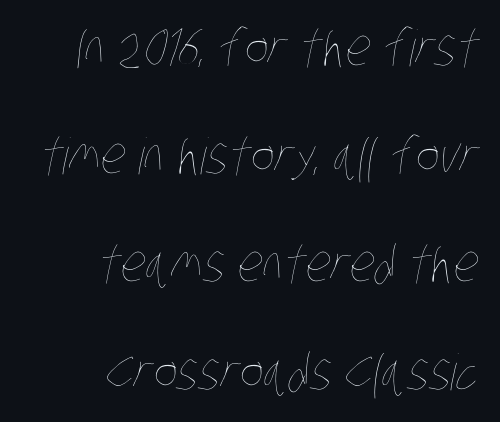
Default kerning and tracking; the words read as compact shapes. Baseline-to-baseline distance is far greater than the letter height. Is this a fixed-width face? No — the glyphs have proportional, varying widths. The letterforms sit at book weight or below.
